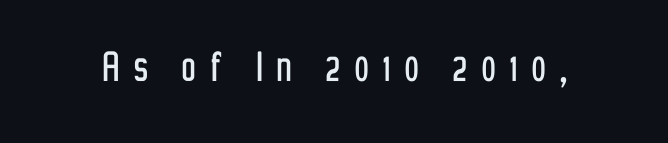
In terms of letterform style, serifs are entirely absent. Tall strokes in this sample are plumb rather than angled. The horizontal fit of the characters is loose and conspicuously gappy. Spacing verdict: proportional, widths tailored to each character. The space beneath each line is pristine and unruled.
